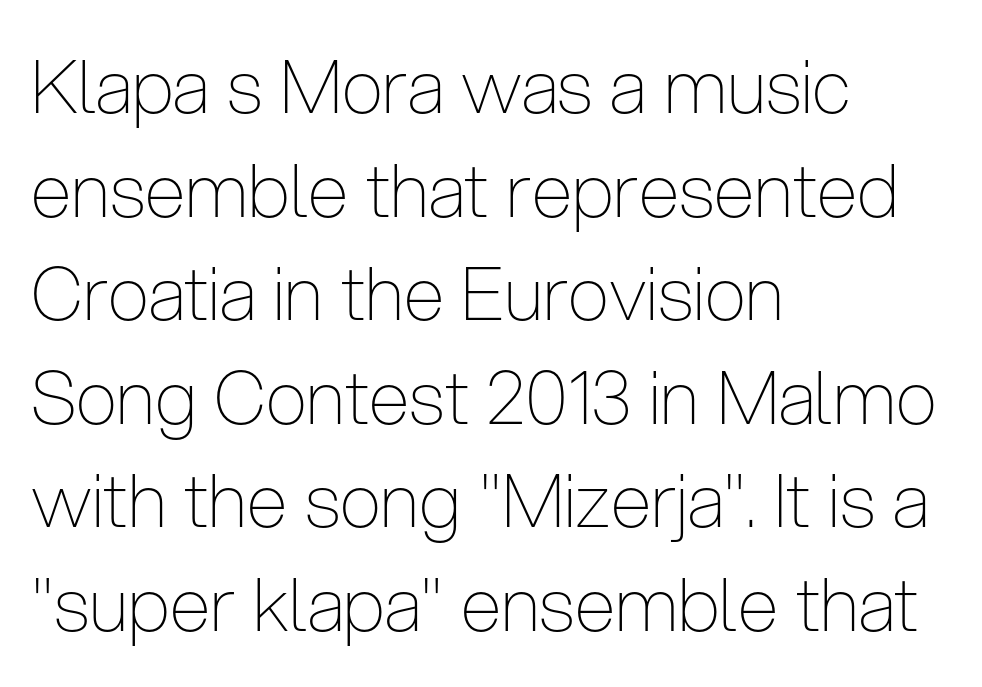
The paragraph shown leans on its left margin. Posture: upright roman. Does the leading feel generous? No, just average. Look at the bottom of the vertical strokes: they stop flat, with no serifs.
